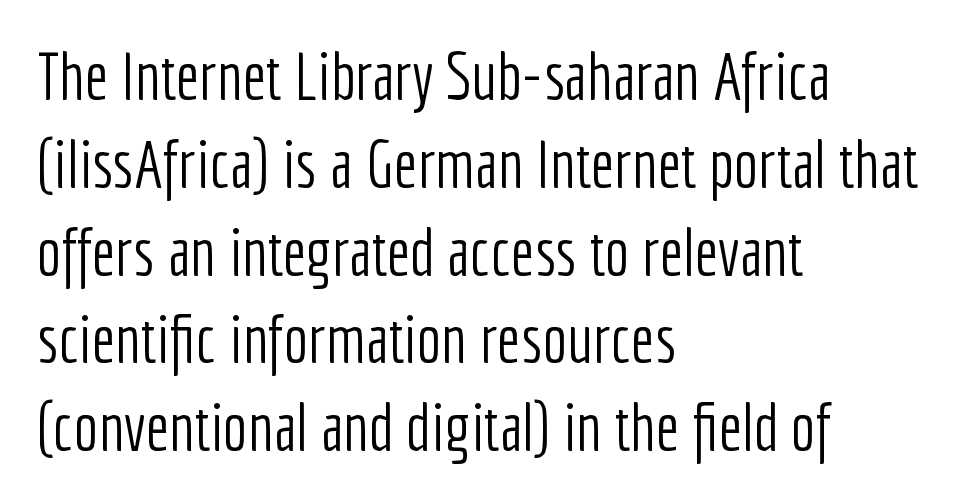
Q: Is the text bold? A: No.
Q: Is the text italic (slanted)? A: No, it is upright.
Q: Is the typeface a serif or a sans-serif typeface? A: Sans-serif.
Q: Is the text underlined? A: No.
Q: How is the paragraph aligned? A: Left-aligned.
Q: Is the spacing between letters normal or unusually wide? A: Normal.
Q: Is the spacing between lines tight, normal or loose? A: Normal.
Q: Width (condensed, normal, or wide)? A: Condensed.
Q: Stroke contrast? A: Low.
Q: x-height? A: Medium.
Q: Monospaced? A: No.
